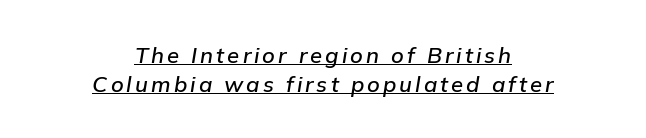
This sample carries an underscore along the baseline area. Is there much room between lines? A standard amount, neither cramped nor airy. The lines are quadded center. Italic: yes, the glyphs are oblique.
